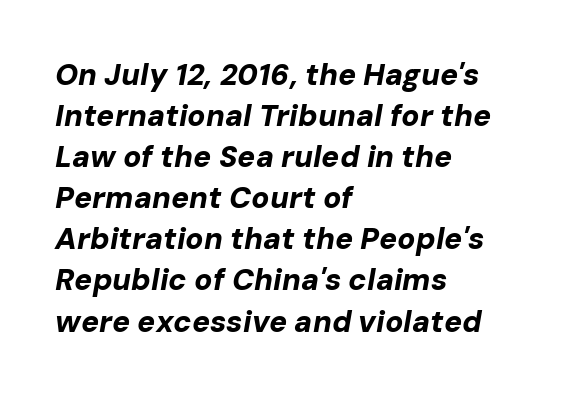
The compositor pushed each line to the left boundary. A normal amount of white space separates one row of letters from the next. The specimen omits any rule beneath the text block's lines. Varying glyph widths throughout — classic text-font behaviour. The letterforms sit shoulder to shoulder at normal distance. Slanted lettering throughout.
